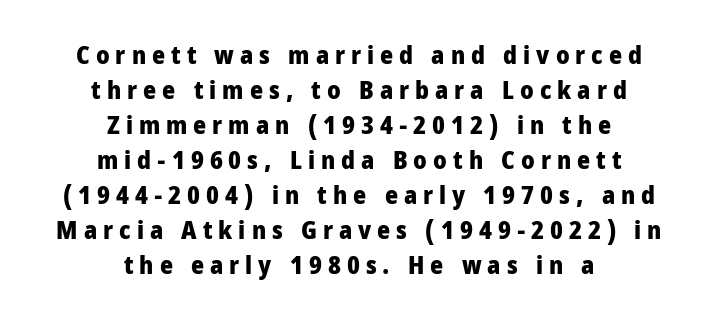
The image shows 25 px bold type, upright; set centered, normal line spacing (1.4x), unusually wide letter spacing (+0.24 em), not underlined.
